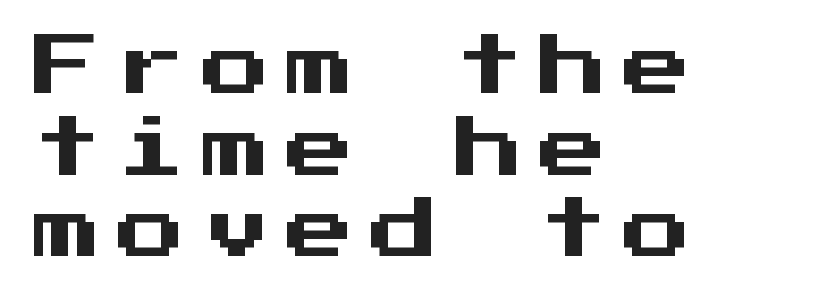
The image shows 68 px sans-serif type, upright, monospaced; set left-aligned, line spacing 1.2x, unusually wide letter spacing (+0.24 em), not underlined; medium stroke contrast and a medium x-height.
